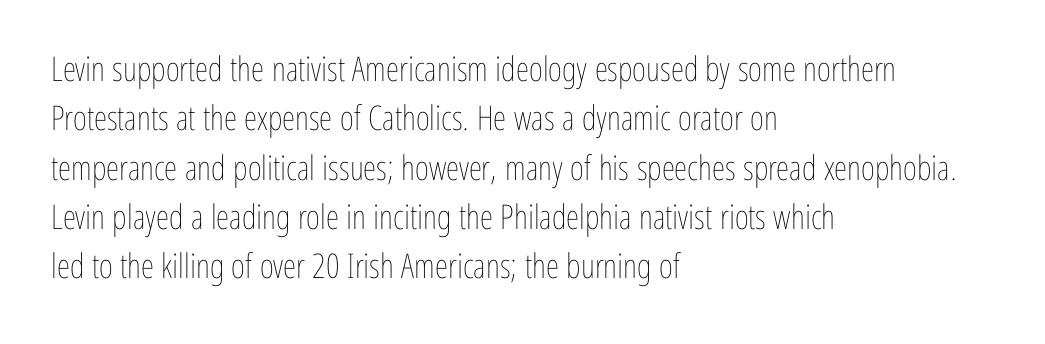
The image shows 34 px thin, condensed type, upright; set left-aligned, normal line spacing (1.45x), normal letter spacing, not underlined; low stroke contrast and a medium x-height.
